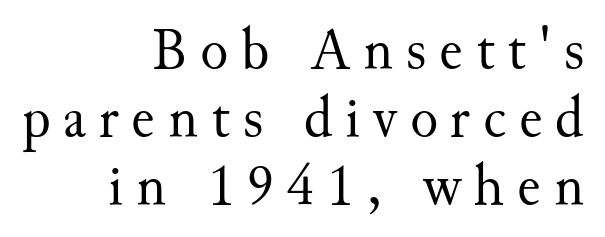
The image shows 58 px regular-weight serif type, upright; set right-aligned, line spacing 1.17x, unusually wide letter spacing (+0.22 em), not underlined; medium stroke contrast and a small x-height.
